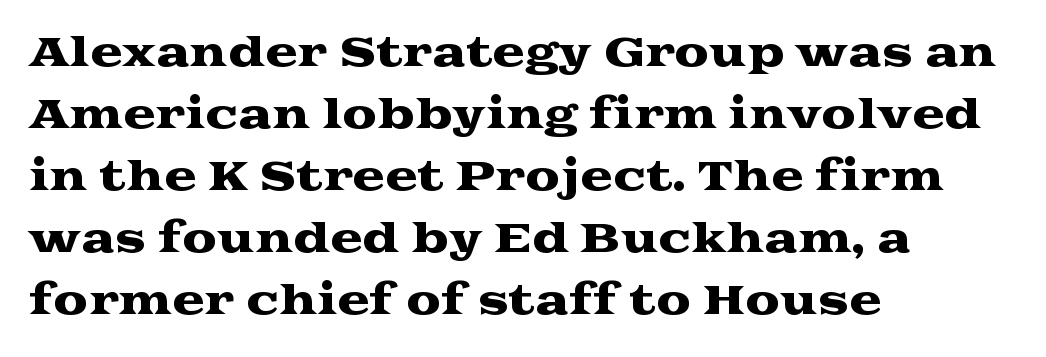
{"serif": "yes", "italic": "no", "width": "wide", "stroke_contrast": "medium", "x_height": "medium", "monospaced": "no", "underline": "no", "align": "left", "line_spacing": "normal", "line_spacing_ratio": 1.59, "letter_spacing": "normal", "letter_spacing_em": 0.0, "glyph_px": 39}
